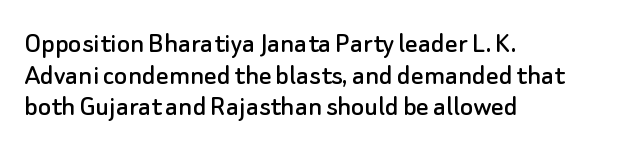
Q: Is the text italic (slanted)? A: No, it is upright.
Q: Is the typeface a serif or a sans-serif typeface? A: Sans-serif.
Q: Is the text underlined? A: No.
Q: How is the paragraph aligned? A: Left-aligned.
Q: Is the spacing between letters normal or unusually wide? A: Normal.
Q: Is the spacing between lines tight, normal or loose? A: Tight.
Q: Width (condensed, normal, or wide)? A: Normal.
Q: Stroke contrast? A: Low.
Q: x-height? A: Small.
Q: Monospaced? A: No.
